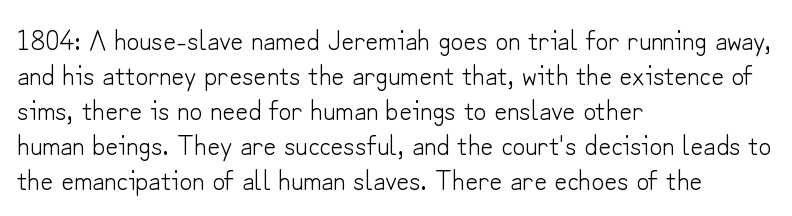
Q: Is the text bold? A: No.
Q: Is the text italic (slanted)? A: No, it is upright.
Q: Is the typeface a serif or a sans-serif typeface? A: Sans-serif.
Q: Is the text underlined? A: No.
Q: How is the paragraph aligned? A: Left-aligned.
Q: Is the spacing between letters normal or unusually wide? A: Normal.
Q: Is the spacing between lines tight, normal or loose? A: Normal.
Q: Width (condensed, normal, or wide)? A: Normal.
Q: Stroke contrast? A: Low.
Q: x-height? A: Small.
Q: Monospaced? A: No.
